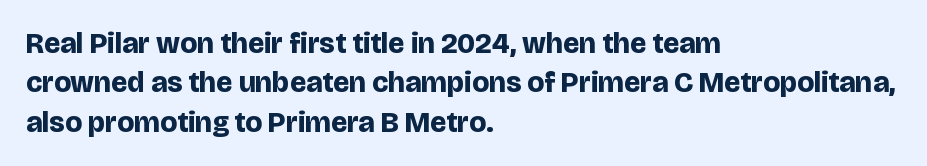
Italic? Not at all — the glyphs are vertical. Type style note: lacks serifs. The string is rendered with underlining switched off. One-word summary of the alignment: left. The face used here is proportionally spaced, like ordinary book or web type. The rendering uses a moderate line-height, typical for paragraphs.
